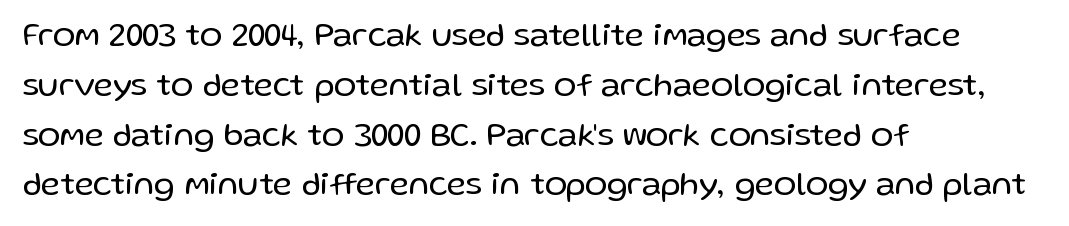
The image shows 33 px regular-weight sans-serif type, upright; set left-aligned, normal line spacing (1.51x), normal letter spacing, not underlined; low stroke contrast and a medium x-height.
